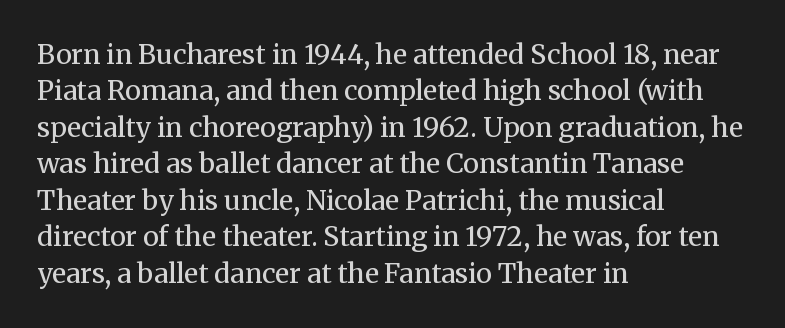
Upright lettering throughout. Reading down the column, the eye jumps a familiar distance to each next line. The typesetting does not lean heavy: it is not bold. Horizontal alignment here is leftward, the default for most running prose. The space directly below the letters is spotless. Glyph-to-glyph distance matches everyday printed text.
